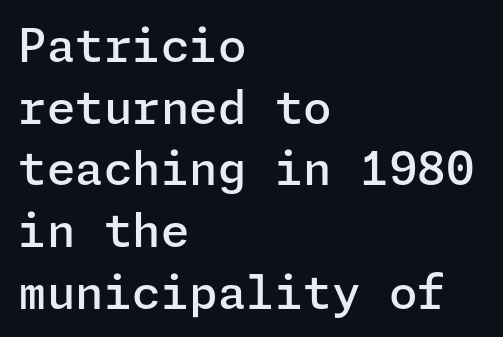
The image shows 46 px semibold sans-serif type, upright; set left-aligned, normal line spacing (1.34x), normal letter spacing, not underlined; low stroke contrast and a medium x-height.
